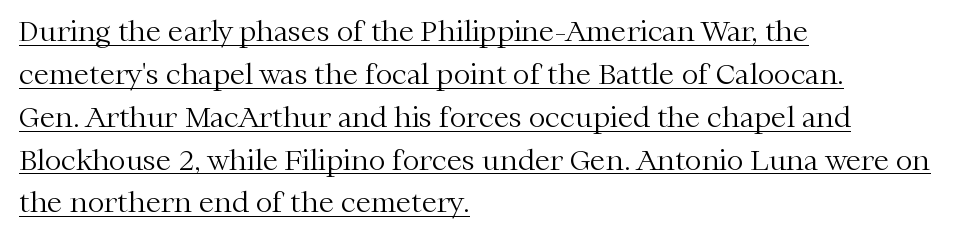
Vertically, the passage feels balanced, rows spaced as you'd expect. Note the varied advance widths — an 'i' is clearly narrower than an 'm'. Each line starts at the same left margin while the right side varies. Nope, not italic — everything's standing straight. The passage shown is not bold in any degree. Are there feet on the stems? There are — it's a serif.
